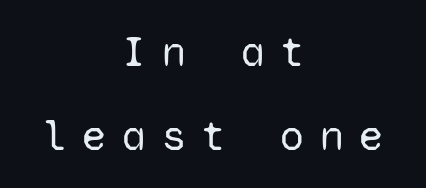
{"serif": "no", "italic": "no", "bold": "no", "weight": "regular", "width": "normal", "stroke_contrast": "low", "x_height": "medium", "monospaced": "yes", "underline": "no", "align": "center", "line_spacing": "loose", "line_spacing_ratio": 1.95, "letter_spacing": "wide", "letter_spacing_em": 0.37, "glyph_px": 43}
